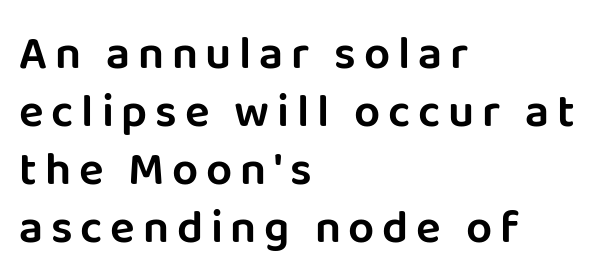
Q: Is the text italic (slanted)? A: No, it is upright.
Q: Is the typeface a serif or a sans-serif typeface? A: Sans-serif.
Q: Is the text underlined? A: No.
Q: How is the paragraph aligned? A: Left-aligned.
Q: Is the spacing between lines tight, normal or loose? A: Normal.
Q: Width (condensed, normal, or wide)? A: Normal.
Q: Stroke contrast? A: Low.
Q: x-height? A: Large.
Q: Monospaced? A: No.
